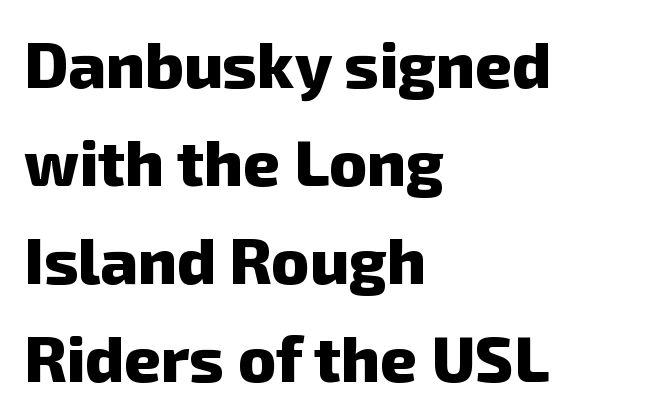
Only glyphs here, with clear space below each row. The passage shown is typeset with a sans-serif family. Each glyph is drawn with heavy, bold strokes. You could not count columns in this text — the font is proportionally spaced.
